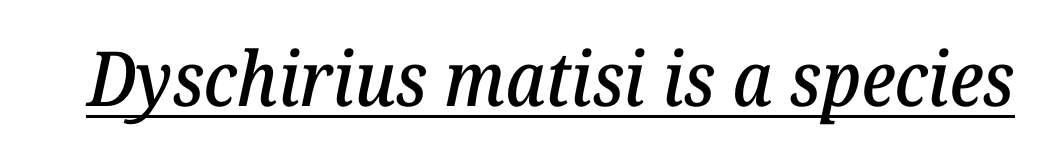
Check the space under the baseline: a stroke is drawn there. Emphasis-style slanted type is in use. The rendering shows small feet on the letterforms — a serif design. You could not count columns in this text — the font is proportionally spaced. What stands out about the letter spacing? Nothing — it is the standard amount.
